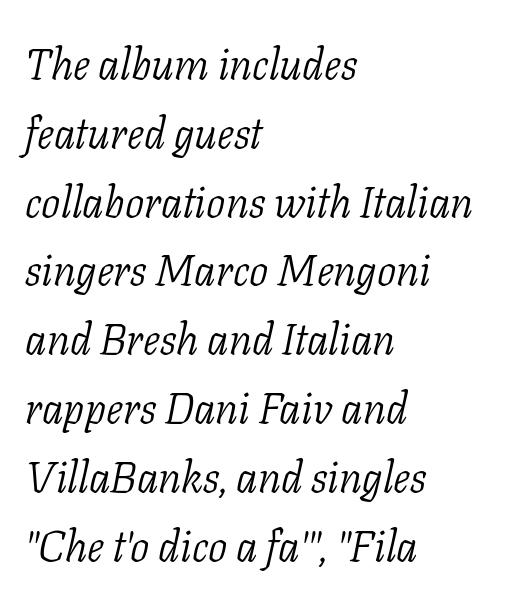
Q: Is the text bold? A: No.
Q: Is the text italic (slanted)? A: Yes, it leans right by about 11 degrees.
Q: Is the typeface a serif or a sans-serif typeface? A: Serif.
Q: Is the text underlined? A: No.
Q: How is the paragraph aligned? A: Left-aligned.
Q: Is the spacing between letters normal or unusually wide? A: Normal.
Q: Is the spacing between lines tight, normal or loose? A: Normal.
Q: Width (condensed, normal, or wide)? A: Normal.
Q: Stroke contrast? A: Low.
Q: x-height? A: Medium.
Q: Monospaced? A: No.
